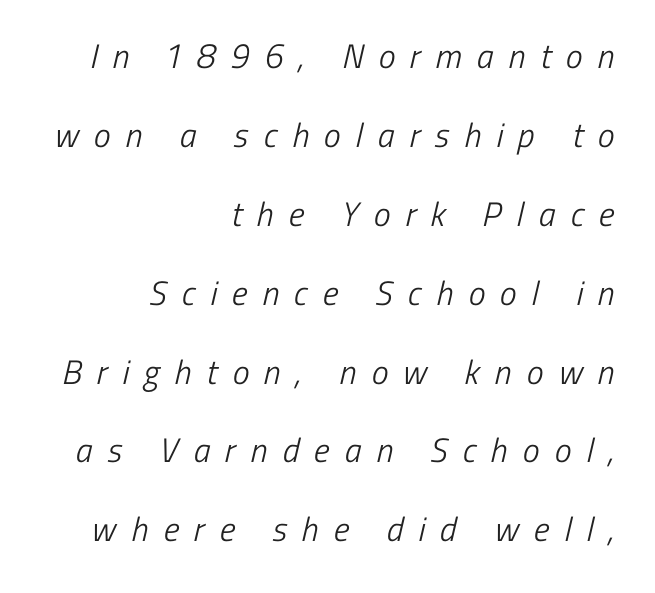
The passage shown stacks its lines with a broad gap. Casual observation: everything's shoved over to the right. The weight tops out at a normal text grade. The horizontal fit of the characters is loose and conspicuously gappy. Spacing verdict: proportional, widths tailored to each character. A bare baseline throughout the passage.
